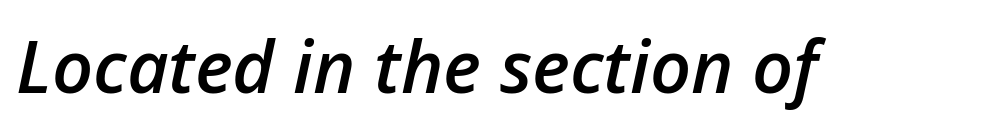
No extra tracking has been applied to these lines. The face used here is a semibold: visibly heavier than regular, lighter than bold. The strip under each line holds only bare page. Do the characters align in a grid? No, the font is proportional. Is the type slanted? Yes — the strokes lean at a clear angle.
